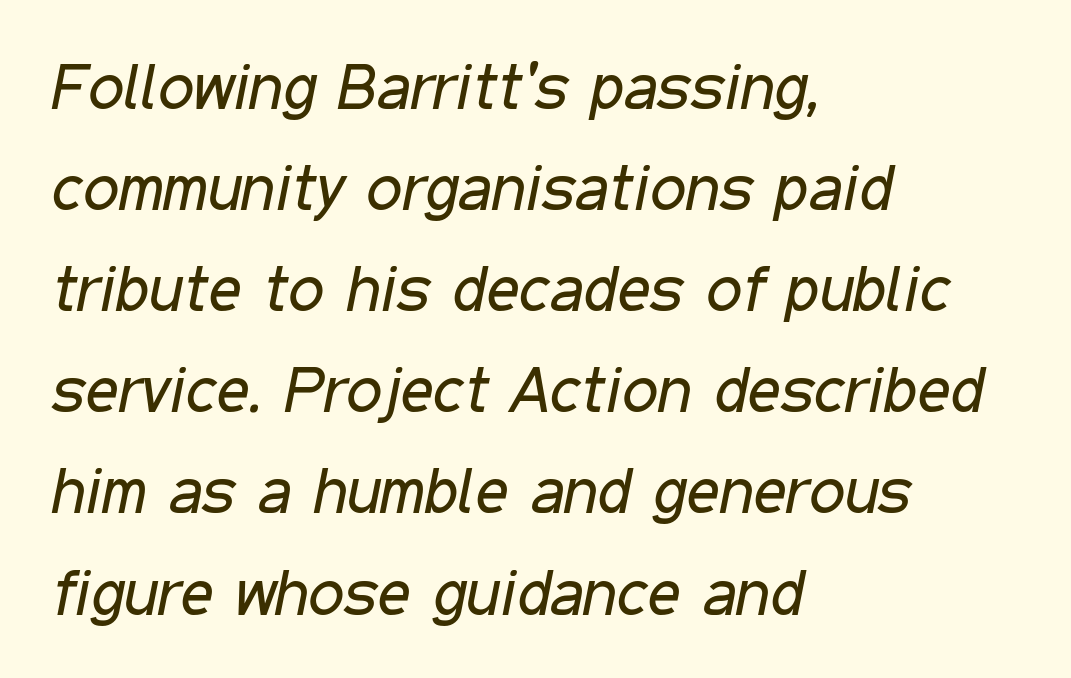
A light-to-regular cut is what we see here. Just letters on the line, the space beneath them empty. Varying glyph widths throughout — classic text-font behaviour. Compared with ordinary roman type, these characters are visibly tilted. Line beginnings align vertically; line endings do not. Vertically, the passage feels balanced, rows spaced as you'd expect.
